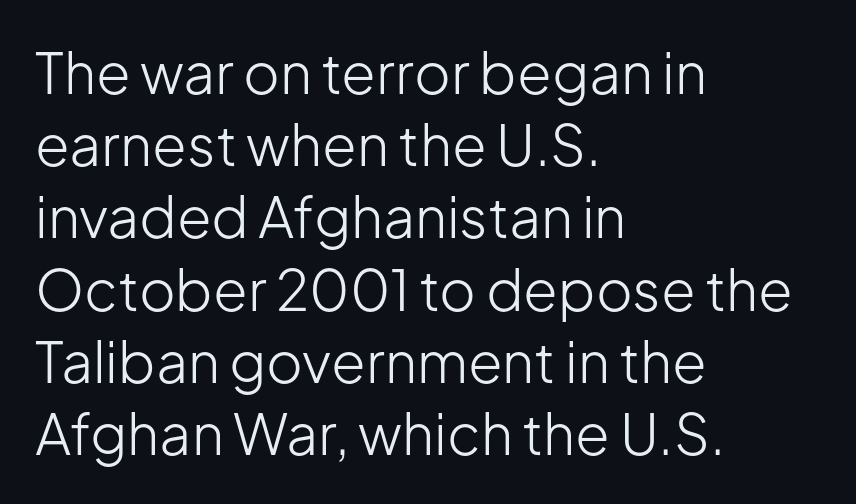
Q: Is the text bold? A: No.
Q: Is the text italic (slanted)? A: No, it is upright.
Q: Is the typeface a serif or a sans-serif typeface? A: Sans-serif.
Q: Is the text underlined? A: No.
Q: How is the paragraph aligned? A: Left-aligned.
Q: Is the spacing between letters normal or unusually wide? A: Normal.
Q: Is the spacing between lines tight, normal or loose? A: Normal.
Q: Width (condensed, normal, or wide)? A: Normal.
Q: Stroke contrast? A: Low.
Q: x-height? A: Medium.
Q: Monospaced? A: No.
